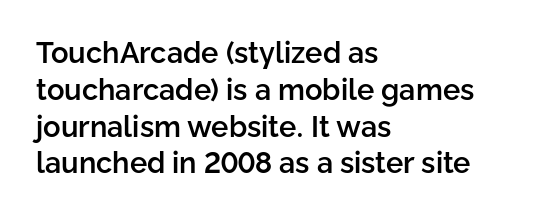
The image shows 29 px semibold sans-serif type, upright; set left-aligned, normal line spacing (1.27x), normal letter spacing, not underlined; low stroke contrast and a medium x-height.
